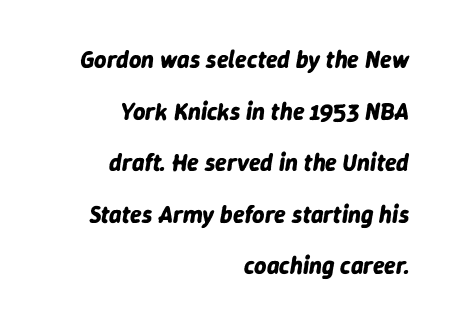
The image shows 24 px bold type, italic (leaning right); set right-aligned, loose line spacing (2.15x), normal letter spacing, not underlined.
